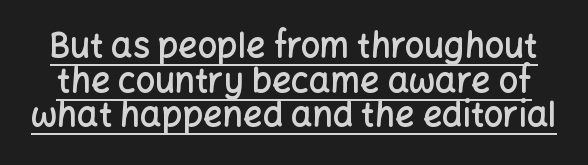
Q: Is the text bold? A: Semi-bold.
Q: Is the text italic (slanted)? A: No, it is upright.
Q: Is the typeface a serif or a sans-serif typeface? A: Sans-serif.
Q: Is the text underlined? A: Yes.
Q: Is the spacing between letters normal or unusually wide? A: Normal.
Q: Is the spacing between lines tight, normal or loose? A: Tight.
Q: Width (condensed, normal, or wide)? A: Normal.
Q: Stroke contrast? A: Low.
Q: x-height? A: Medium.
Q: Monospaced? A: No.
